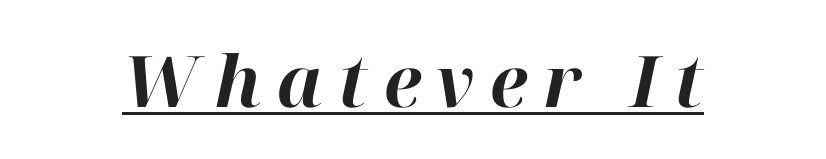
The image shows 71 px bold type, italic (leaning right); set unusually wide letter spacing (+0.22 em), underlined; high stroke contrast and a medium x-height.
